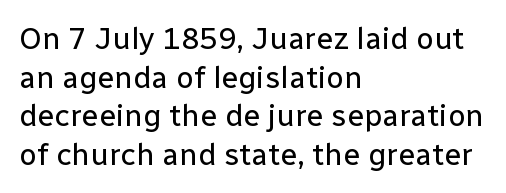
The image shows 31 px regular-weight sans-serif type, upright; set left-aligned, normal line spacing (1.25x), normal letter spacing, not underlined; low stroke contrast and a medium x-height.
